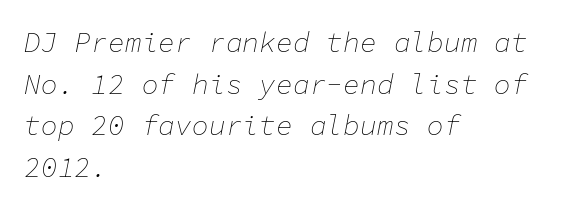
On a weight scale, this lands at 450 or below. Honestly, the row spacing looks completely unremarkable. The space beneath each line is pristine and unruled. Tracking value appears to be zero — textbook default spacing. The letters march in equal steps, a hallmark of fixed-pitch type. Notice how the stems are inclined rather than vertical — that's the hallmark of italics.
